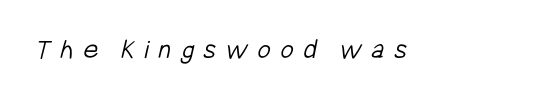
The image shows 29 px light, condensed sans-serif type; set unusually wide letter spacing (+0.33 em), not underlined; low stroke contrast and a medium x-height.
